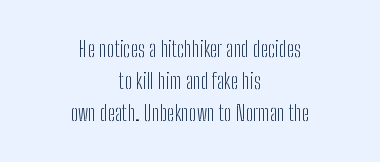
{"italic": "no", "bold": "no", "underline": "no", "align": "center", "line_spacing": "normal", "line_spacing_ratio": 1.46, "letter_spacing": "normal", "letter_spacing_em": 0.0, "glyph_px": 22}
